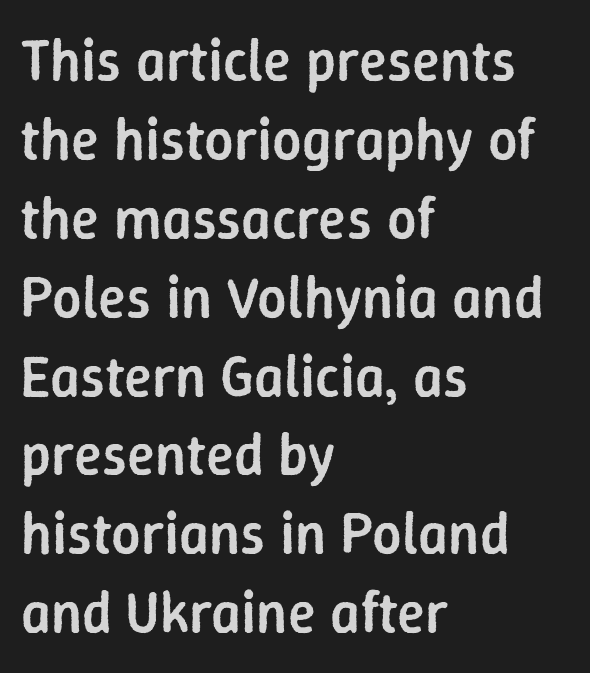
The image shows 58 px semibold sans-serif type, upright; set left-aligned, normal line spacing (1.36x), normal letter spacing, not underlined; low stroke contrast and a medium x-height.
